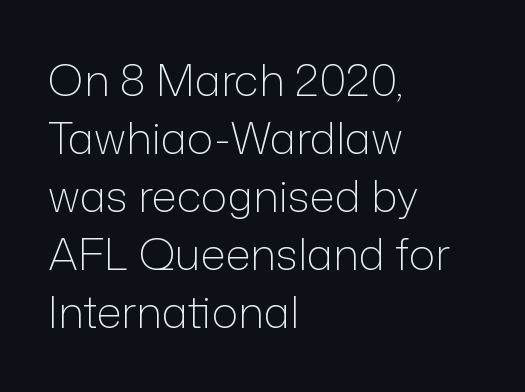
Q: Is the text bold? A: No.
Q: Is the text italic (slanted)? A: No, it is upright.
Q: Is the typeface a serif or a sans-serif typeface? A: Sans-serif.
Q: Is the text underlined? A: No.
Q: How is the paragraph aligned? A: Left-aligned.
Q: Is the spacing between letters normal or unusually wide? A: Normal.
Q: Is the spacing between lines tight, normal or loose? A: Normal.
Q: Width (condensed, normal, or wide)? A: Normal.
Q: Stroke contrast? A: Low.
Q: x-height? A: Medium.
Q: Monospaced? A: No.
